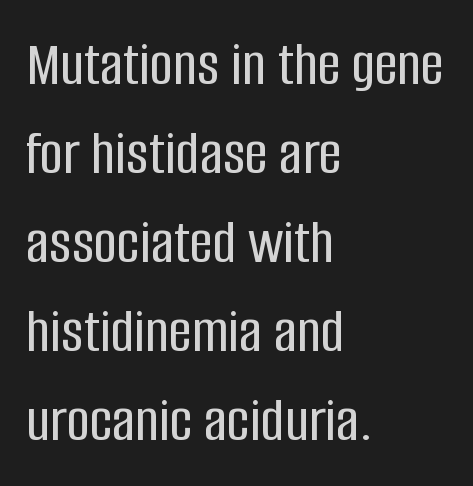
The baseline area is clear. Each letter keeps its own natural width here, so spacing adapts to shape. A typesetter would mark this as roman, not italic. The passage is arranged the way most books set body copy — flush left. Evenly set lines give the paragraph a standard silhouette. You can tell from the bare stems that sans-serif type was used.
